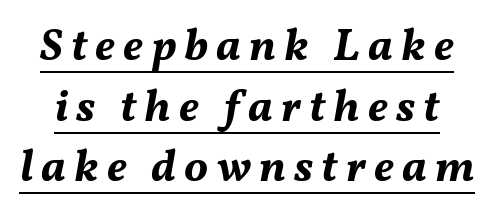
The designer left line spacing at the default. Designer's note — italics engaged. Its strokes are broad and dark, the hallmark of bold type. This sample has the flowing, uneven cadence of proportional lettering. A continuous stroke trails under the words, as in a hyperlink.
